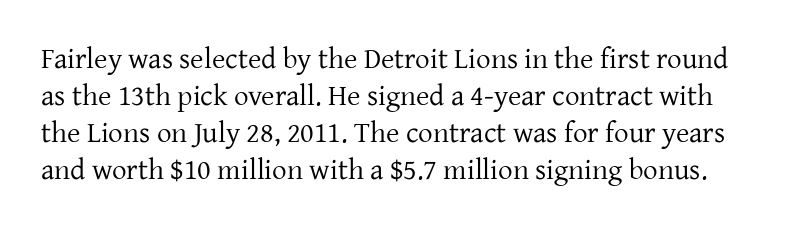
{"serif": "yes", "italic": "no", "bold": "no", "weight": "regular", "width": "normal", "stroke_contrast": "low", "x_height": "medium", "monospaced": "no", "underline": "no", "line_spacing": "normal", "line_spacing_ratio": 1.28, "letter_spacing": "normal", "letter_spacing_em": 0.0, "glyph_px": 29}
